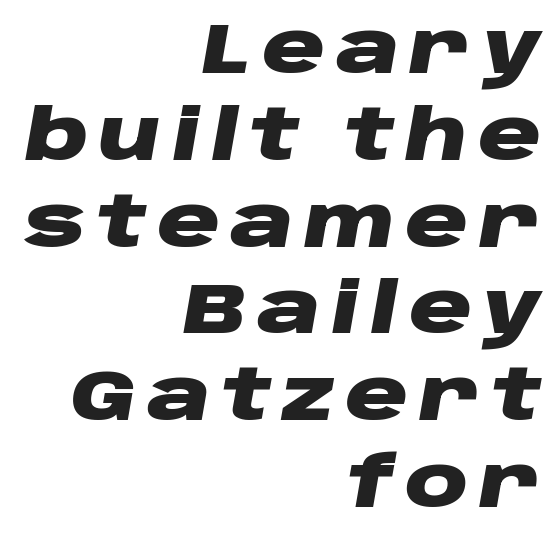
Note the varied advance widths — an 'i' is clearly narrower than an 'm'. Posture: slanted. Strong, thick strokes mark this as bold type. Horizontal alignment here is rightward, an uncommon choice for prose.
